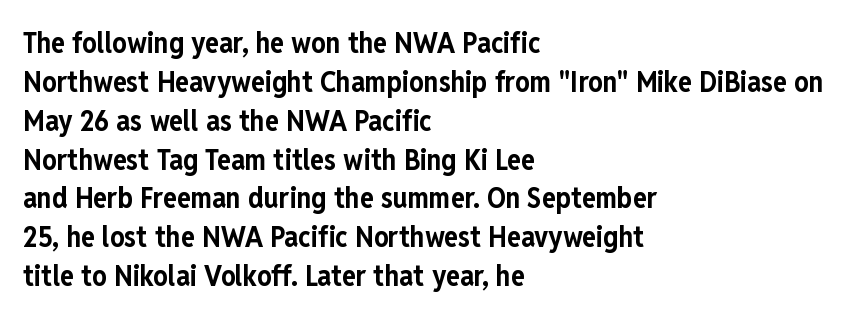
{"serif": "no", "italic": "no", "bold": "yes", "weight": "bold", "width": "condensed", "stroke_contrast": "low", "x_height": "medium", "monospaced": "no", "underline": "no", "align": "left", "line_spacing": "normal", "line_spacing_ratio": 1.34, "letter_spacing": "normal", "letter_spacing_em": 0.0, "glyph_px": 29}
